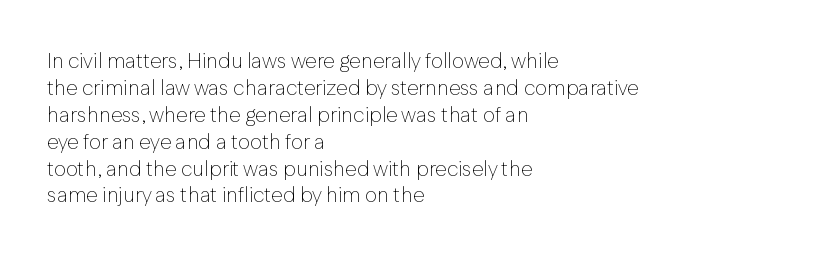
{"italic": "no", "bold": "no", "underline": "no", "align": "left", "line_spacing": "normal", "line_spacing_ratio": 1.28, "letter_spacing": "normal", "letter_spacing_em": 0.0, "glyph_px": 21}
